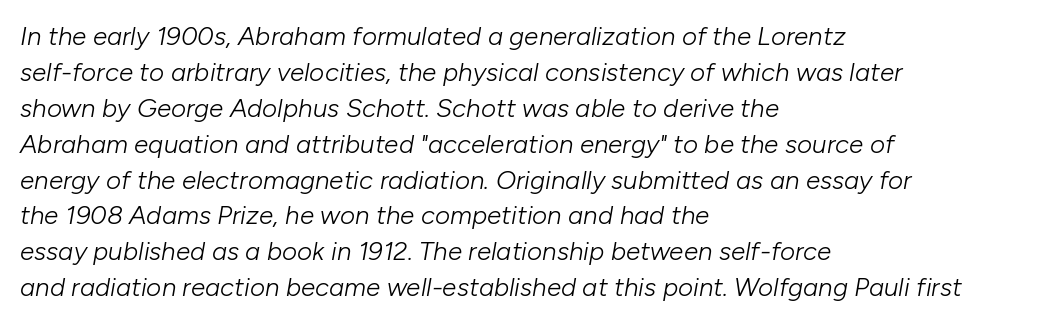
Q: Is the text bold? A: No.
Q: Is the text italic (slanted)? A: Yes, it leans right by about 10 degrees.
Q: Is the text underlined? A: No.
Q: How is the paragraph aligned? A: Left-aligned.
Q: Is the spacing between letters normal or unusually wide? A: Normal.
Q: Is the spacing between lines tight, normal or loose? A: Normal.
